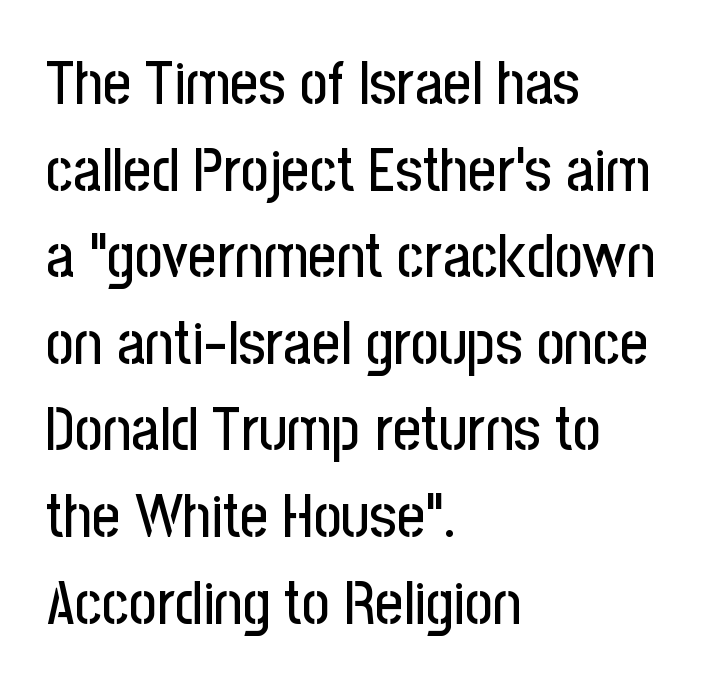
The image shows 61 px condensed sans-serif type, upright; set left-aligned, normal line spacing (1.42x), normal letter spacing, not underlined; low stroke contrast and a medium x-height.
